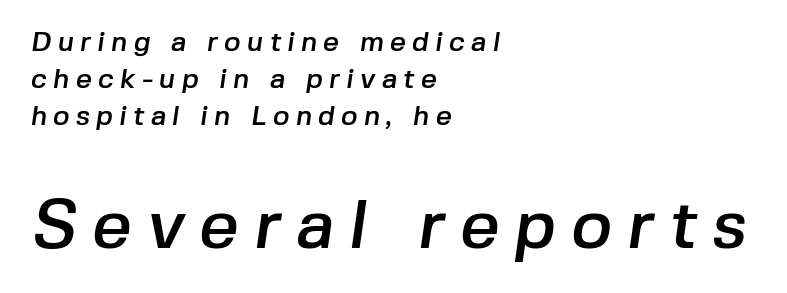
{"serif": "no", "width": "normal", "stroke_contrast": "low", "x_height": "medium", "monospaced": "no", "underline": "no", "align": "left", "line_spacing": "normal", "line_spacing_ratio": 1.32, "letter_spacing": "wide", "letter_spacing_em": 0.22, "larger_block": "second", "size_ratio": 2.46, "glyph_px": 69}
